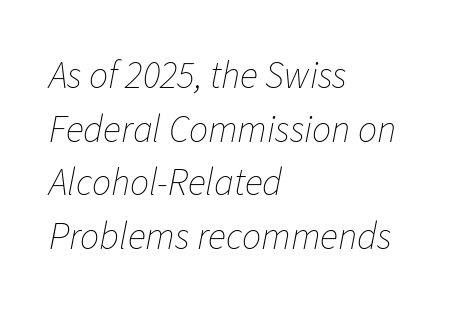
The image shows 38 px thin type, italic (leaning right); set left-aligned, normal line spacing (1.41x), normal letter spacing, not underlined; low stroke contrast and a medium x-height.
